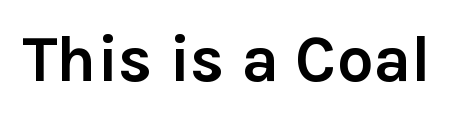
Q: Is the text bold? A: Yes.
Q: Is the text italic (slanted)? A: No, it is upright.
Q: Is the typeface a serif or a sans-serif typeface? A: Sans-serif.
Q: Is the text underlined? A: No.
Q: Is the spacing between letters normal or unusually wide? A: Normal.
Q: Width (condensed, normal, or wide)? A: Normal.
Q: Stroke contrast? A: Low.
Q: x-height? A: Medium.
Q: Monospaced? A: No.
